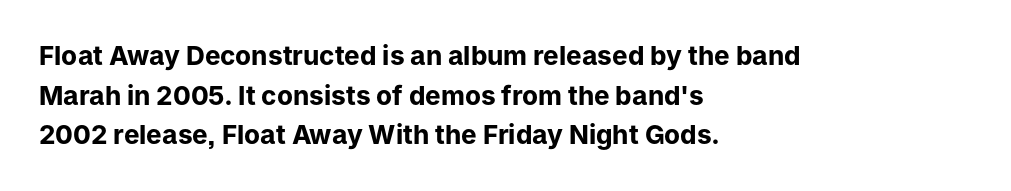
{"italic": "no", "bold": "yes", "underline": "no", "align": "left", "line_spacing": "normal", "line_spacing_ratio": 1.52, "letter_spacing": "normal", "letter_spacing_em": 0.0, "glyph_px": 26}
